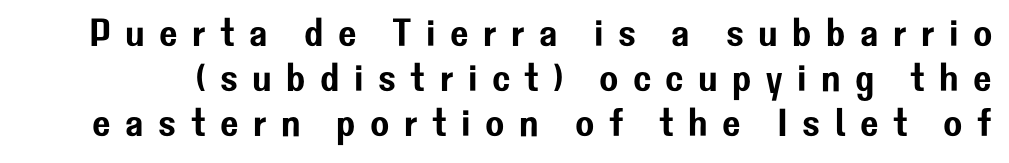
Bare-footed words on every line. Students, note that the glyphs here are deliberately spaced far apart. The lines are packed closely together with very little leading. In terms of letterform style, serifs are entirely absent. The letters advance in unequal steps, a hallmark of proportional type. Ordinary non-slanted type is in use.
